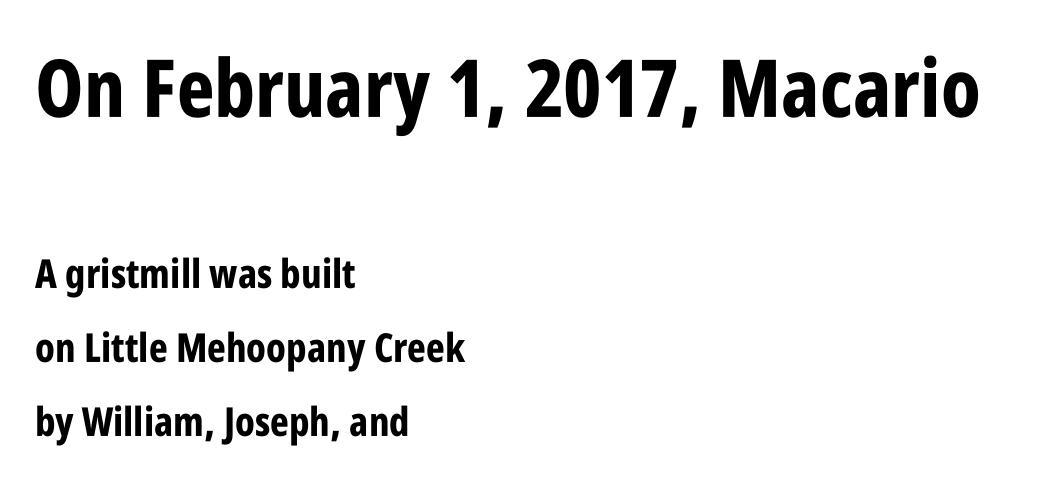
Q: Is the text bold? A: Yes.
Q: Is the text italic (slanted)? A: No, it is upright.
Q: Is the typeface a serif or a sans-serif typeface? A: Sans-serif.
Q: Is the text underlined? A: No.
Q: How is the paragraph aligned? A: Left-aligned.
Q: Is the spacing between letters normal or unusually wide? A: Normal.
Q: Which block of text is set in a larger size, the first (top) or the second (bottom)? A: The first (top) one.
Q: Width (condensed, normal, or wide)? A: Condensed.
Q: Stroke contrast? A: Low.
Q: x-height? A: Large.
Q: Monospaced? A: No.
